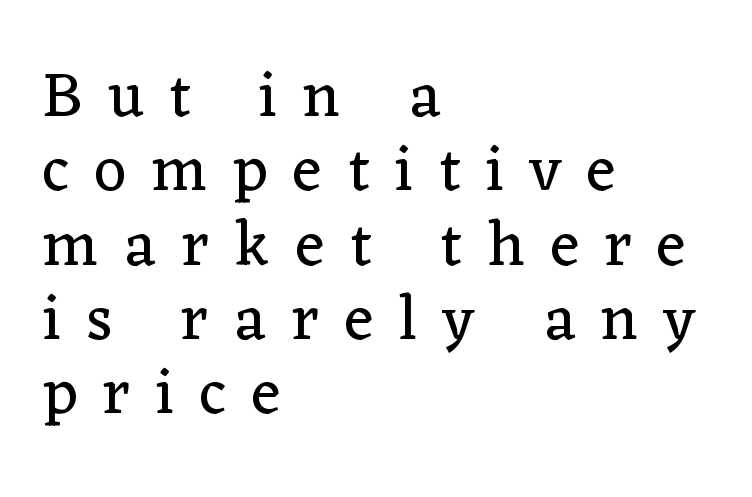
{"serif": "yes", "italic": "no", "bold": "no", "weight": "regular", "width": "normal", "stroke_contrast": "low", "x_height": "medium", "monospaced": "no", "underline": "no", "align": "left", "line_spacing_ratio": 1.18, "letter_spacing": "wide", "letter_spacing_em": 0.41, "glyph_px": 63}
